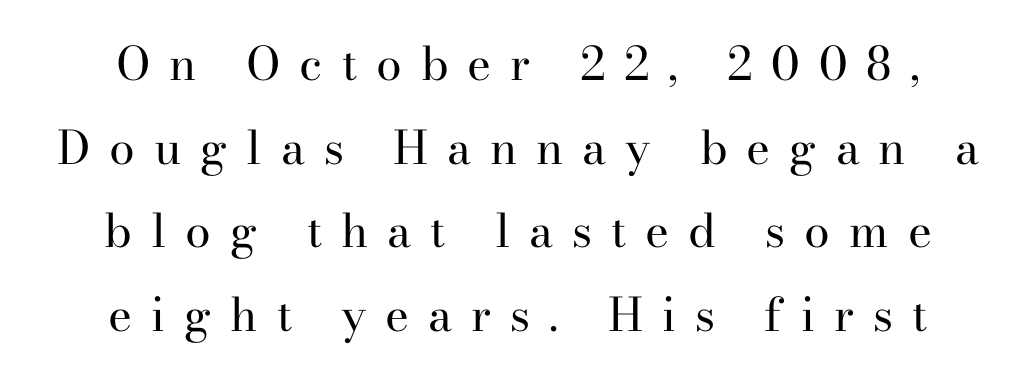
Q: Is the text bold? A: No.
Q: Is the text italic (slanted)? A: No, it is upright.
Q: Is the typeface a serif or a sans-serif typeface? A: Serif.
Q: Is the text underlined? A: No.
Q: How is the paragraph aligned? A: Centered.
Q: Is the spacing between letters normal or unusually wide? A: Unusually wide.
Q: Width (condensed, normal, or wide)? A: Normal.
Q: Stroke contrast? A: High.
Q: x-height? A: Small.
Q: Monospaced? A: No.
